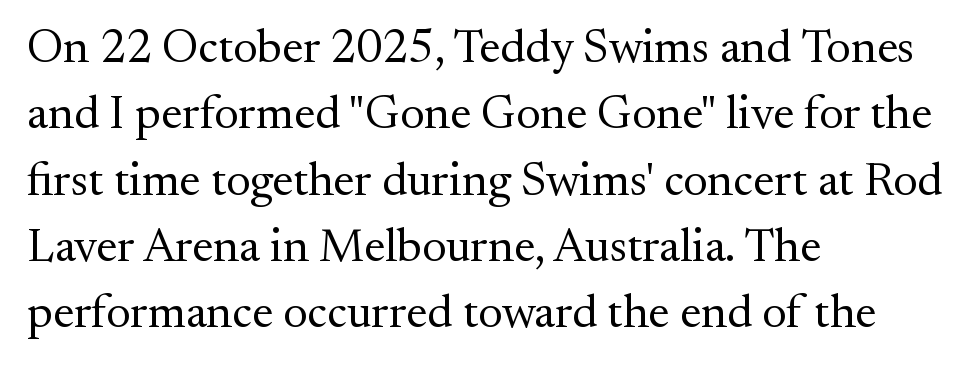
Q: Is the text bold? A: No.
Q: Is the text italic (slanted)? A: No, it is upright.
Q: Is the typeface a serif or a sans-serif typeface? A: Serif.
Q: Is the text underlined? A: No.
Q: How is the paragraph aligned? A: Left-aligned.
Q: Is the spacing between letters normal or unusually wide? A: Normal.
Q: Is the spacing between lines tight, normal or loose? A: Normal.
Q: Width (condensed, normal, or wide)? A: Normal.
Q: Stroke contrast? A: Medium.
Q: x-height? A: Small.
Q: Monospaced? A: No.
